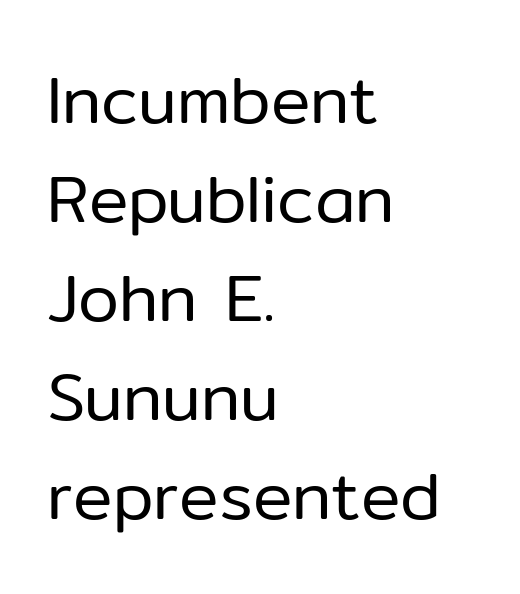
Any mark beneath the type? The region is blank. You could not count columns in this text — the font is proportionally spaced. The font sits on the lighter half of the weight spectrum, regular included. The rendering shows plain stroke endings on the letterforms — a sans-serif design. Here the glyphs are tracked normally, forming tight word shapes. The lines are quadded left.
